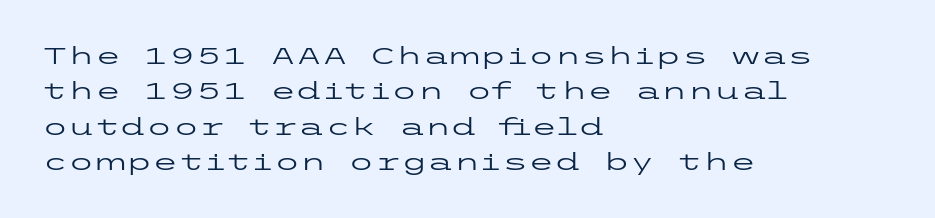
Q: Is the text bold? A: No.
Q: Is the text italic (slanted)? A: No, it is upright.
Q: Is the text underlined? A: No.
Q: How is the paragraph aligned? A: Left-aligned.
Q: Is the spacing between letters normal or unusually wide? A: Normal.
Q: Is the spacing between lines tight, normal or loose? A: Normal.
